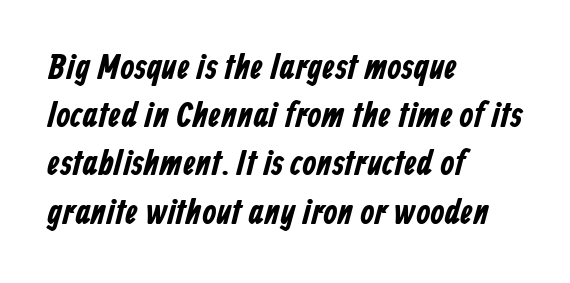
Q: Is the typeface a serif or a sans-serif typeface? A: Sans-serif.
Q: Is the text underlined? A: No.
Q: How is the paragraph aligned? A: Left-aligned.
Q: Is the spacing between letters normal or unusually wide? A: Normal.
Q: Is the spacing between lines tight, normal or loose? A: Normal.
Q: Width (condensed, normal, or wide)? A: Condensed.
Q: Stroke contrast? A: Low.
Q: x-height? A: Medium.
Q: Monospaced? A: No.
